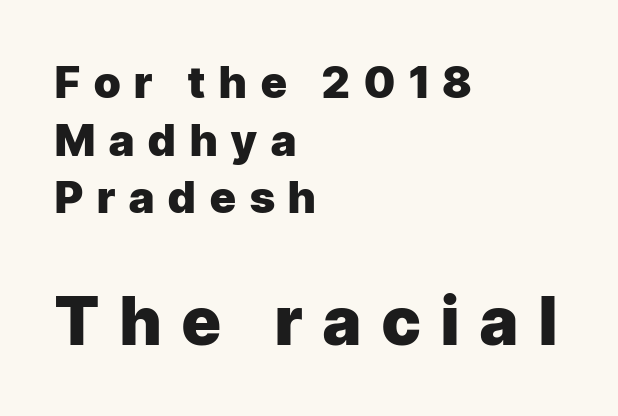
{"serif": "no", "italic": "no", "bold": "yes", "weight": "heavy", "width": "normal", "stroke_contrast": "low", "x_height": "medium", "monospaced": "no", "underline": "no", "align": "left", "line_spacing": "normal", "line_spacing_ratio": 1.31, "letter_spacing": "wide", "letter_spacing_em": 0.32, "larger_block": "second", "size_ratio": 1.5, "glyph_px": 66}
